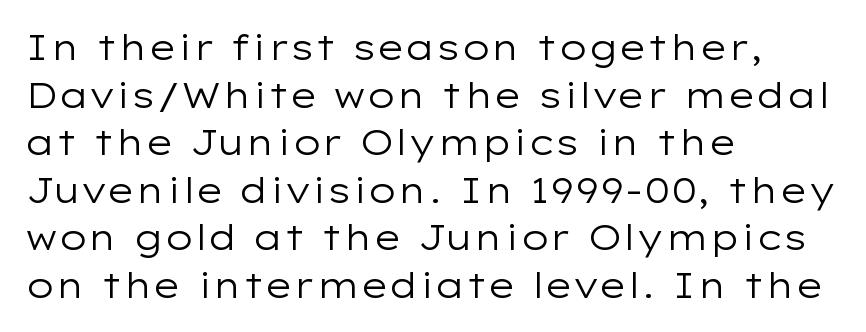
These lines keep a tight, regular rhythm from letter to letter. The font's upright variant was chosen for this text. These lines are composed in type without serifs. This block has exactly the height ordinary leading produces.
